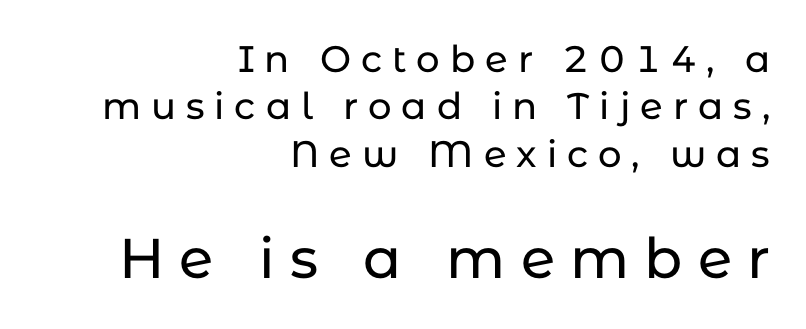
The image shows 56 px sans-serif type, upright; set right-aligned, normal line spacing (1.28x), unusually wide letter spacing (+0.27 em), not underlined; the second (bottom) block is 1.51x larger; low stroke contrast and a medium x-height.
